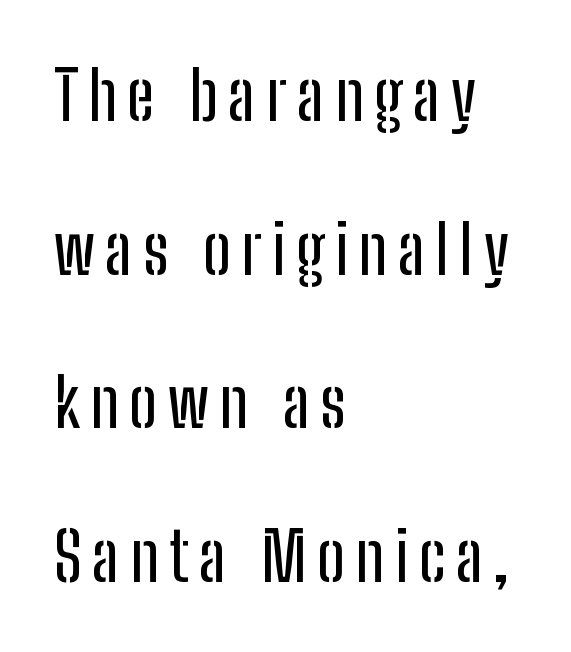
Q: Is the text italic (slanted)? A: No, it is upright.
Q: Is the typeface a serif or a sans-serif typeface? A: Sans-serif.
Q: Is the text underlined? A: No.
Q: How is the paragraph aligned? A: Left-aligned.
Q: Is the spacing between lines tight, normal or loose? A: Loose.
Q: Width (condensed, normal, or wide)? A: Condensed.
Q: Stroke contrast? A: Low.
Q: x-height? A: Medium.
Q: Monospaced? A: No.
